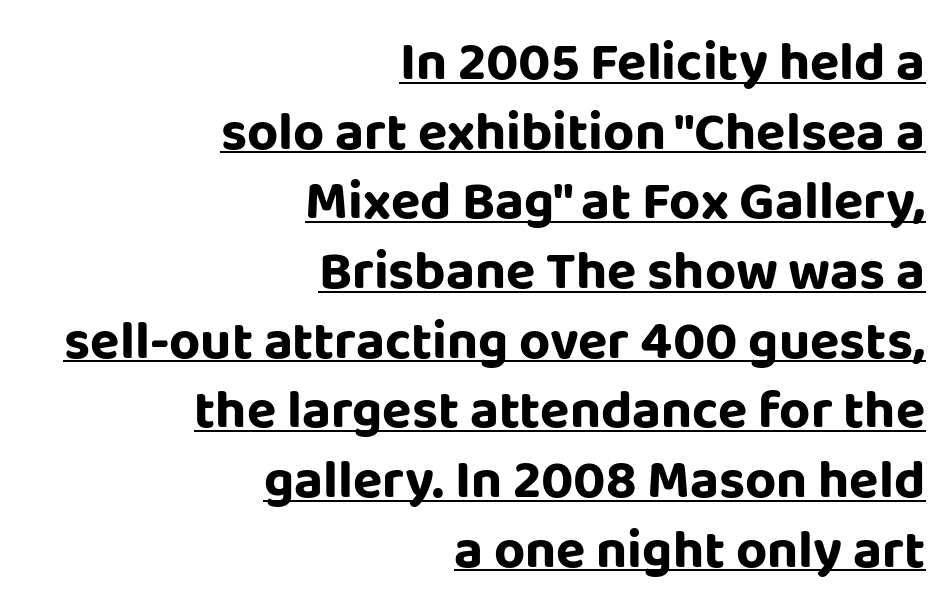
The image shows 54 px bold sans-serif type, upright; set right-aligned, normal line spacing (1.29x), normal letter spacing, underlined; low stroke contrast and a large x-height.
